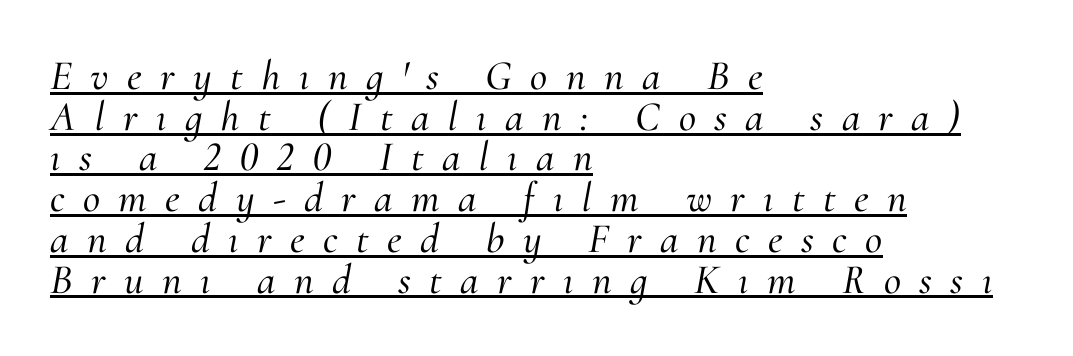
{"serif": "yes", "italic": "yes", "lean": "right", "slant_degrees": 10, "width": "normal", "stroke_contrast": "medium", "x_height": "small", "monospaced": "no", "underline": "yes", "align": "left", "line_spacing": "tight", "line_spacing_ratio": 0.97, "letter_spacing": "wide", "letter_spacing_em": 0.44, "glyph_px": 42}
